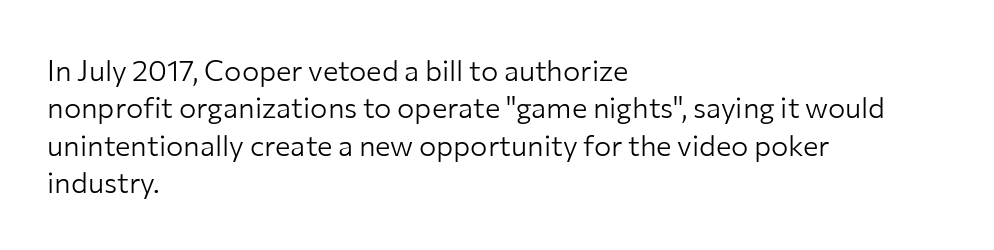
{"serif": "no", "italic": "no", "bold": "no", "weight": "light", "width": "normal", "stroke_contrast": "low", "x_height": "medium", "monospaced": "no", "underline": "no", "align": "left", "line_spacing": "normal", "line_spacing_ratio": 1.29, "letter_spacing": "normal", "letter_spacing_em": 0.0, "glyph_px": 29}
